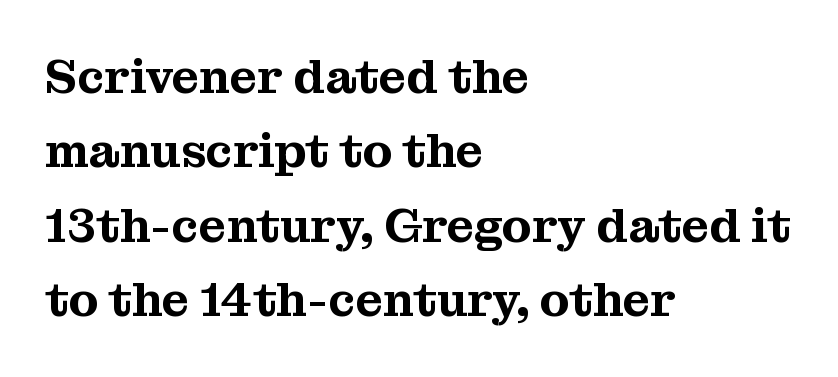
The image shows 48 px serif type, upright; set left-aligned, normal line spacing (1.55x), normal letter spacing, not underlined; medium stroke contrast and a medium x-height.
